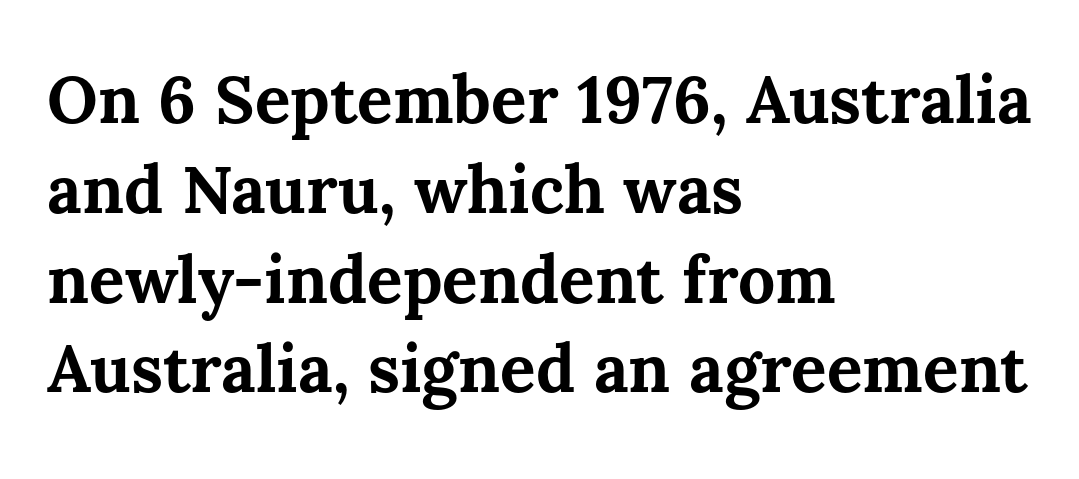
Q: Is the text bold? A: Yes.
Q: Is the text italic (slanted)? A: No, it is upright.
Q: Is the text underlined? A: No.
Q: How is the paragraph aligned? A: Left-aligned.
Q: Is the spacing between letters normal or unusually wide? A: Normal.
Q: Is the spacing between lines tight, normal or loose? A: Normal.
Q: Width (condensed, normal, or wide)? A: Normal.
Q: Stroke contrast? A: Medium.
Q: x-height? A: Medium.
Q: Monospaced? A: No.
